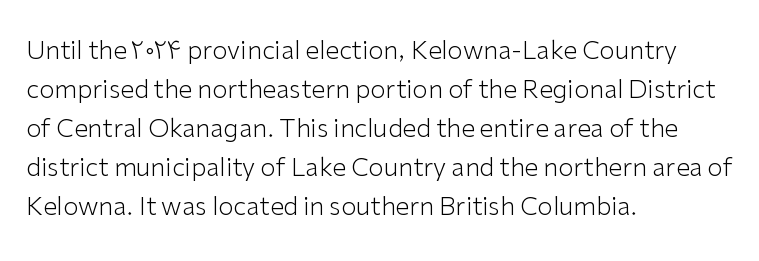
The space between consecutive lines is moderate. In terms of letterspacing, this is plain default setting. This rendering features lettering with no underline. Is the stroke heavy? The answer is a plain regular-or-lighter.
